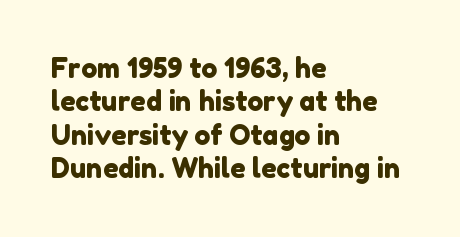
{"underline": "no", "align": "left", "line_spacing_ratio": 1.24, "letter_spacing": "normal", "letter_spacing_em": 0.0, "glyph_px": 27}
